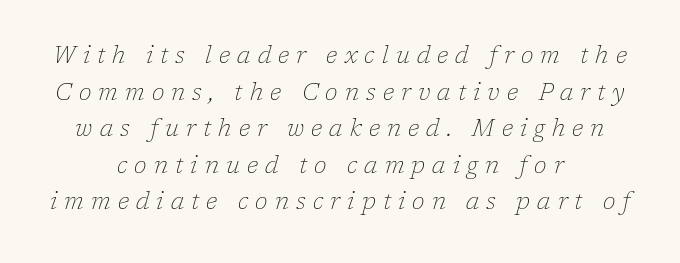
The passage shown leans; its letterforms are oblique. Interline gaps are of average width in this sample. Descender tails drop into unmarked territory. In terms of letterspacing, this is a distinctly airy, spread setting. A quiet, ordinary-to-light weight characterises the typeface.
